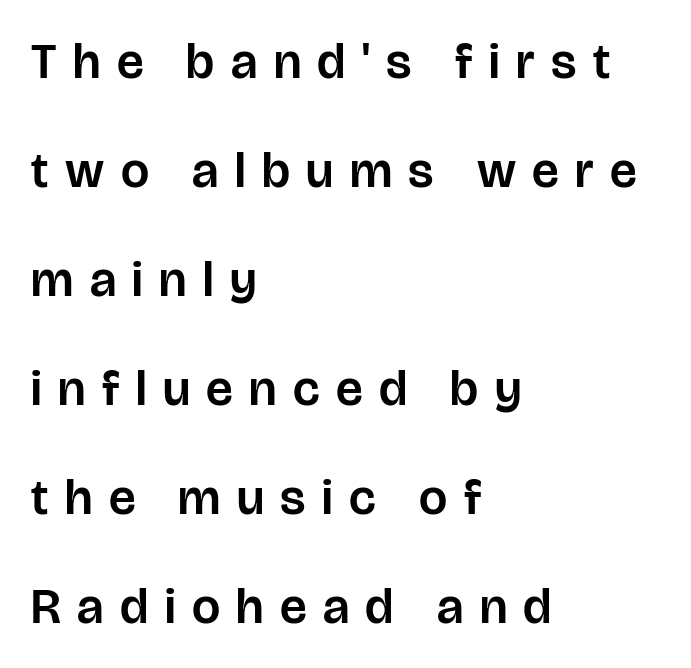
Just letters on the line, the space beneath them empty. The face used here is proportionally spaced, like ordinary book or web type. This is sans-serif lettering, the kind often seen on screens and signage. This sample trades compactness for vertical openness between lines.
